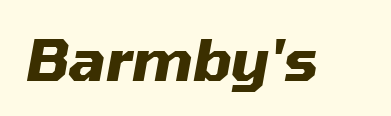
Italic: yes, the glyphs are oblique. Do the characters align in a grid? No, the font is proportional. Observe the ordinary spacing: letters are neighbours, not strangers. Stroke thickness is high; the sample reads as a true bold. The words here are not underlined.
